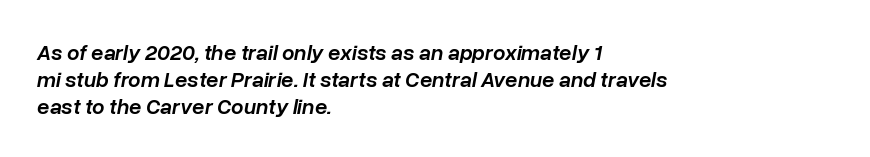
{"italic": "yes", "lean": "right", "slant_degrees": 10, "bold": "semi", "underline": "no", "align": "left", "line_spacing_ratio": 1.22, "letter_spacing": "normal", "letter_spacing_em": 0.0, "glyph_px": 22}
